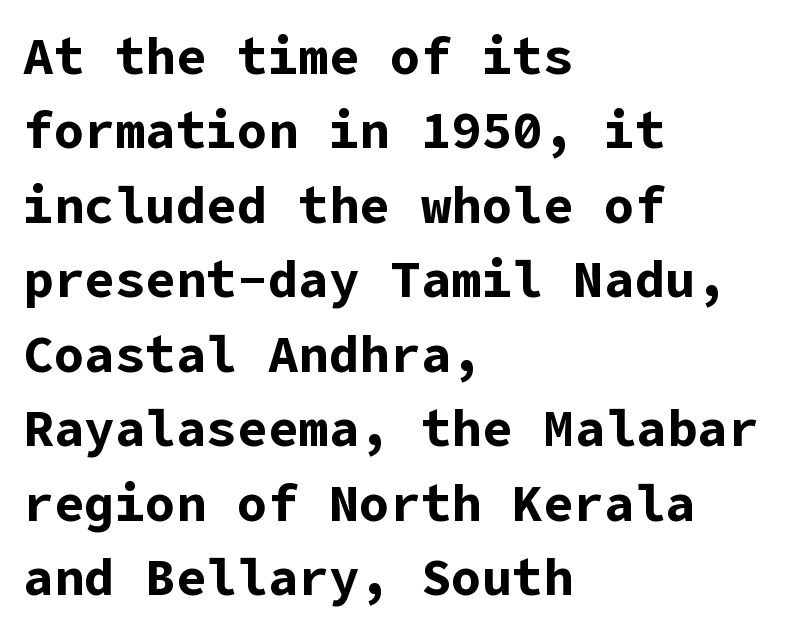
This block has exactly the height ordinary leading produces. The rendering uses a bold face; every stroke is thick and dark. Clear beneath every line of the passage. This sample uses a sans-serif face. No extra tracking has been applied to these lines. The letters stand straight up with perfectly vertical stems.
